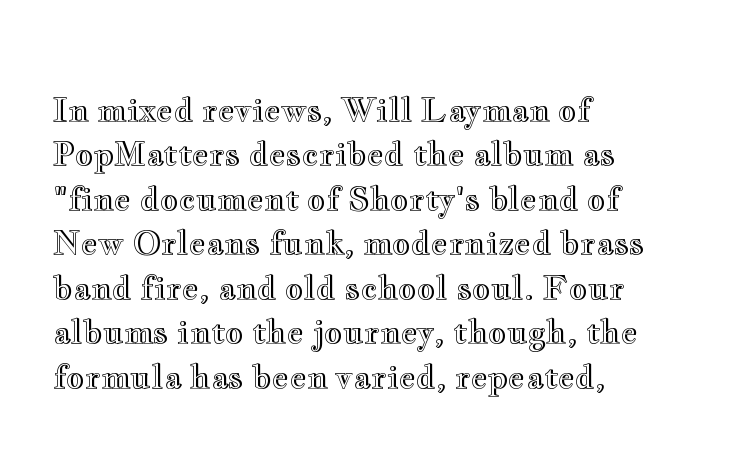
The image shows 32 px wide type, upright; set left-aligned, normal line spacing (1.39x), normal letter spacing, not underlined; a small x-height.
